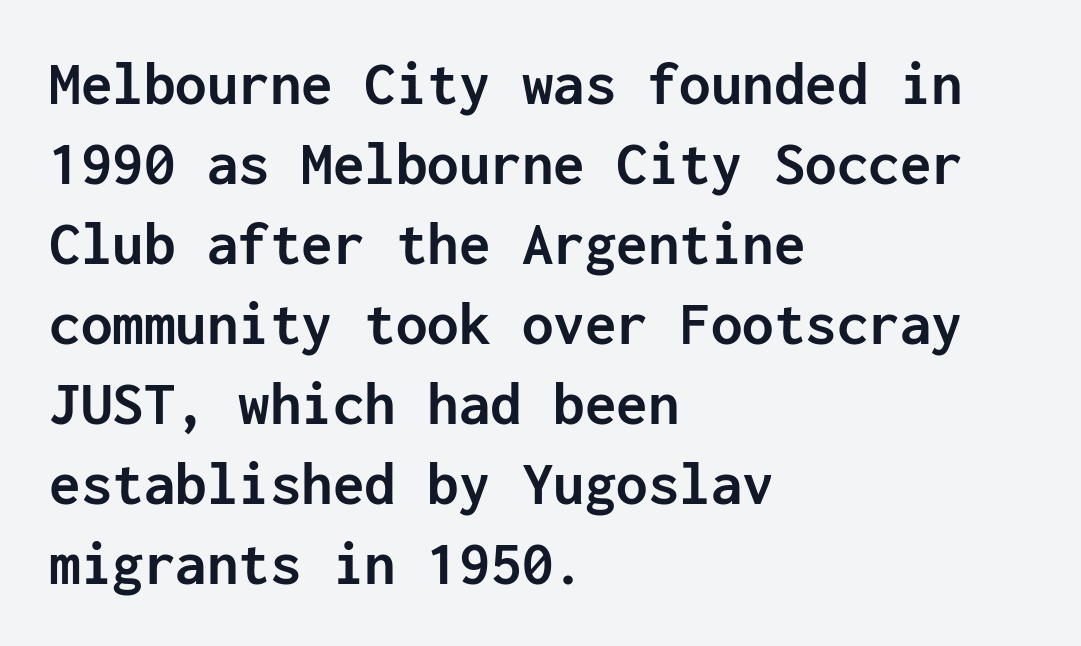
Is the type bold? Yes — the strokes are clearly thick and heavy. The passage shown is typeset with a sans-serif family. Think of a typewriter: that constant character pitch is what you see here. The setting favours the left margin, as ordinary paragraphs usually do. The lettering stays uniformly vertical, giving the passage a roman look.
